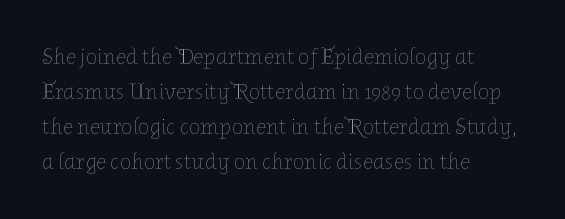
Weight: not bold — regular or lighter. The typesetter chose a ragged-right arrangement here. Each new line begins a customary step beneath the previous one. You could call the tracking neutral — neither tight nor loose. Only glyphs here, with clear space below each row. You can tell it's not italic because the verticals are truly vertical.
